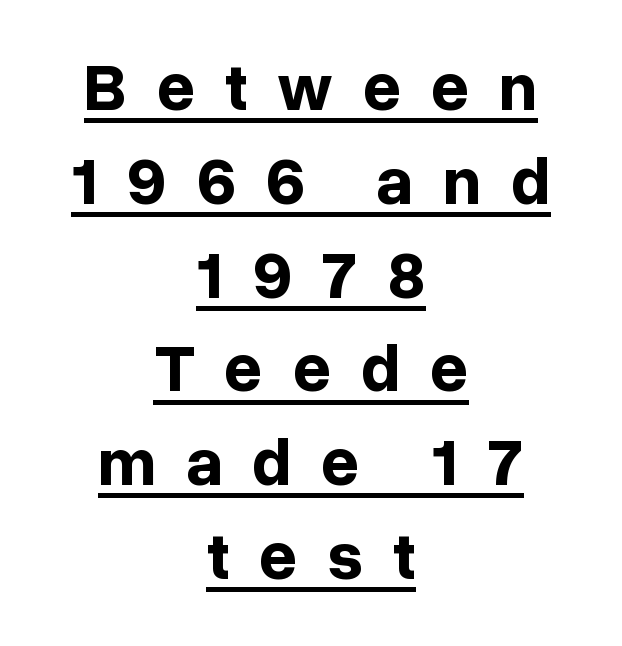
Observe the absence of serifs on each vertical stroke in this sample. Proportional: the letters do not fall into vertical columns. Vertically, the passage feels balanced, rows spaced as you'd expect. You can tell it's not italic because the verticals are truly vertical. This rendering widens character spacing well past its baseline value.
